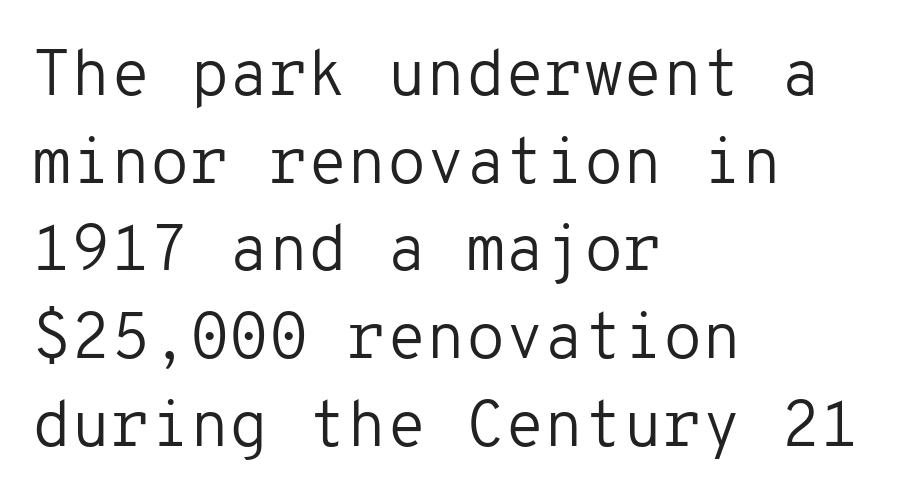
The image shows 64 px regular-weight sans-serif type, upright, monospaced; set left-aligned, normal line spacing (1.37x), normal letter spacing, not underlined; low stroke contrast and a medium x-height.
